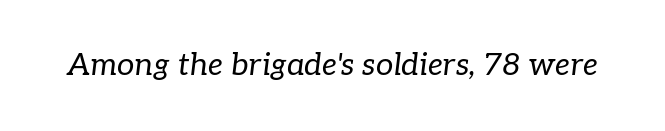
{"serif": "yes", "italic": "yes", "lean": "right", "slant_degrees": 7, "bold": "no", "weight": "regular", "width": "normal", "stroke_contrast": "low", "x_height": "medium", "monospaced": "no", "underline": "no", "letter_spacing": "normal", "letter_spacing_em": 0.0, "glyph_px": 31}
